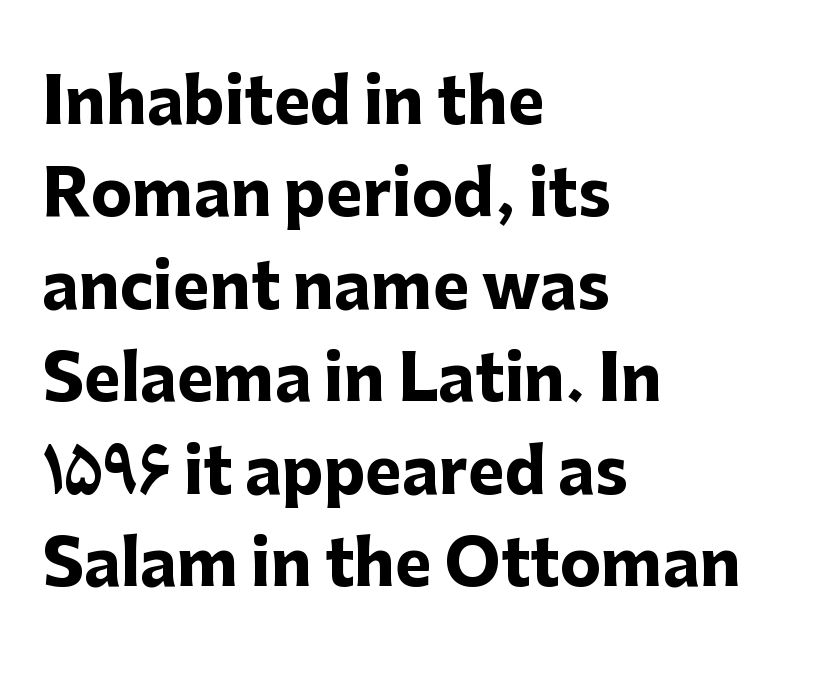
The image shows 62 px heavy sans-serif type, upright; set left-aligned, normal line spacing (1.49x), normal letter spacing, not underlined; low stroke contrast and a medium x-height.
